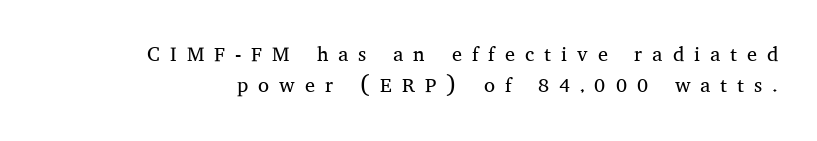
The image shows 20 px text type, upright; set normal line spacing (1.57x), unusually wide letter spacing (+0.5 em), not underlined.
